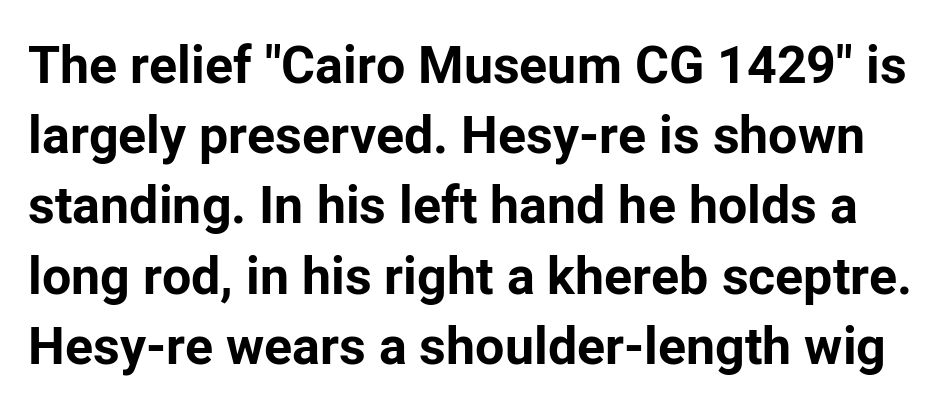
The image shows 52 px bold sans-serif type, upright; set normal line spacing (1.35x), normal letter spacing, not underlined; low stroke contrast and a medium x-height.
